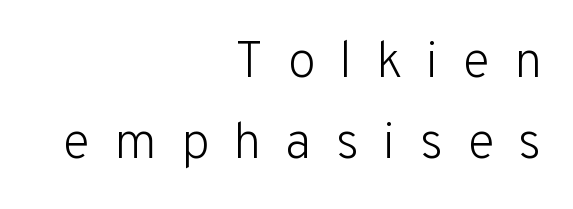
Q: Is the text bold? A: No.
Q: Is the text italic (slanted)? A: No, it is upright.
Q: Is the typeface a serif or a sans-serif typeface? A: Sans-serif.
Q: Is the text underlined? A: No.
Q: How is the paragraph aligned? A: Right-aligned.
Q: Is the spacing between letters normal or unusually wide? A: Unusually wide.
Q: Is the spacing between lines tight, normal or loose? A: Normal.
Q: Width (condensed, normal, or wide)? A: Normal.
Q: Stroke contrast? A: Low.
Q: x-height? A: Medium.
Q: Monospaced? A: No.
